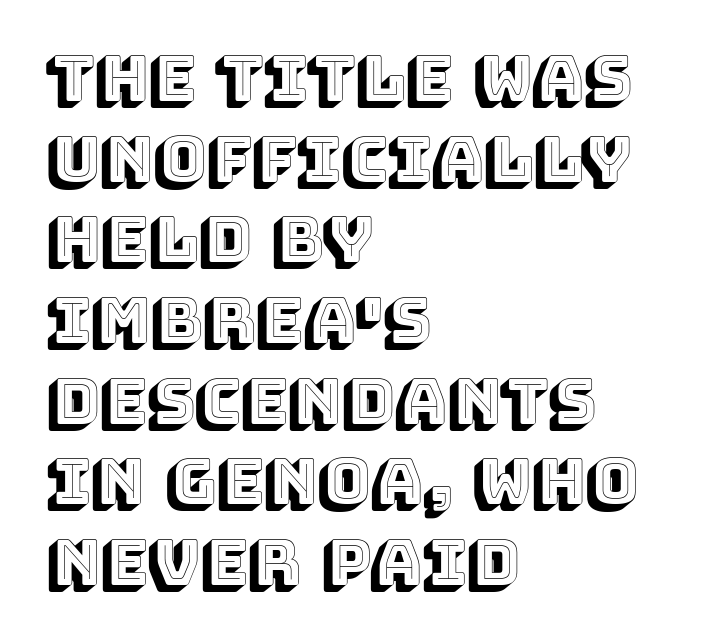
Q: Is the text italic (slanted)? A: No, it is upright.
Q: Is the text underlined? A: No.
Q: How is the paragraph aligned? A: Left-aligned.
Q: Is the spacing between letters normal or unusually wide? A: Normal.
Q: Is the spacing between lines tight, normal or loose? A: Normal.
Q: Width (condensed, normal, or wide)? A: Normal.
Q: x-height? A: Large.
Q: Monospaced? A: No.
